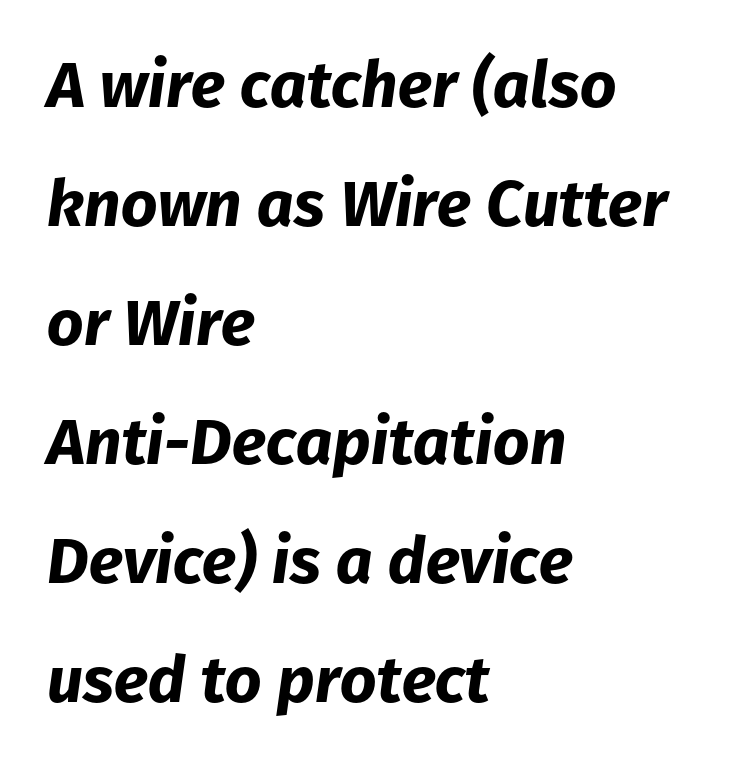
{"italic": "yes", "lean": "right", "slant_degrees": 8, "bold": "yes", "weight": "bold", "width": "normal", "stroke_contrast": "low", "x_height": "medium", "monospaced": "no", "underline": "no", "align": "left", "line_spacing_ratio": 1.86, "letter_spacing": "normal", "letter_spacing_em": 0.0, "glyph_px": 64}
